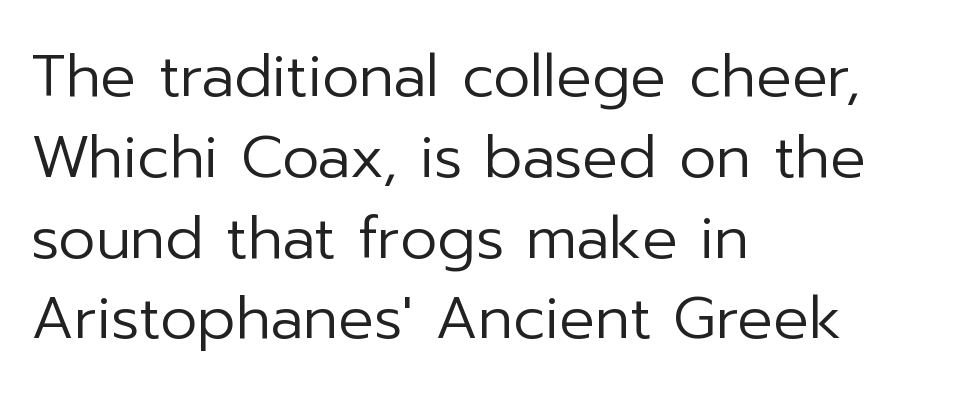
Q: Is the text bold? A: No.
Q: Is the text italic (slanted)? A: No, it is upright.
Q: Is the typeface a serif or a sans-serif typeface? A: Sans-serif.
Q: Is the text underlined? A: No.
Q: How is the paragraph aligned? A: Left-aligned.
Q: Is the spacing between letters normal or unusually wide? A: Normal.
Q: Is the spacing between lines tight, normal or loose? A: Normal.
Q: Width (condensed, normal, or wide)? A: Normal.
Q: Stroke contrast? A: Low.
Q: x-height? A: Medium.
Q: Monospaced? A: No.
